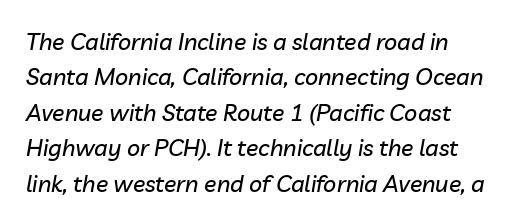
Notice how the passage keeps a crisp vertical edge on the left only. Spacing between characters is what you'd get straight out of the box. Quick note: italic. Check the space under the baseline: it is left empty. In terms of leading, this rendering sits right in the middle.
